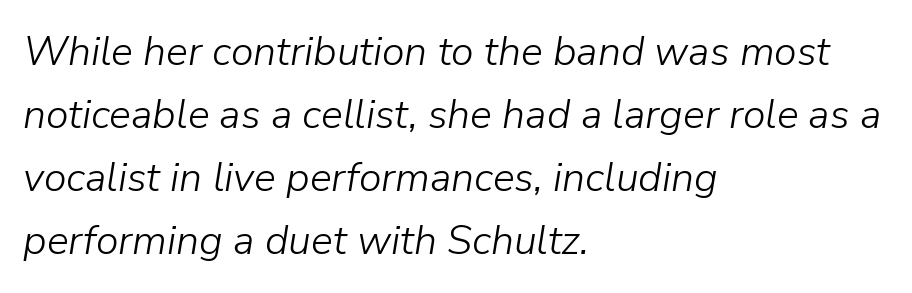
{"italic": "yes", "lean": "right", "slant_degrees": 9, "bold": "no", "weight": "light", "width": "normal", "stroke_contrast": "low", "x_height": "medium", "monospaced": "no", "underline": "no", "align": "left", "line_spacing": "normal", "line_spacing_ratio": 1.54, "letter_spacing": "normal", "letter_spacing_em": 0.0, "glyph_px": 41}
